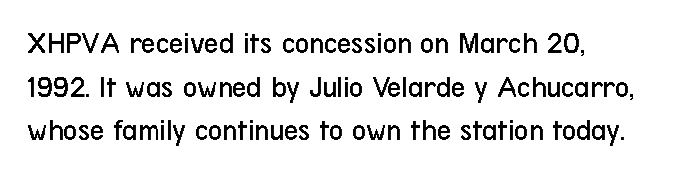
Q: Is the text bold? A: No.
Q: Is the text italic (slanted)? A: No, it is upright.
Q: Is the typeface a serif or a sans-serif typeface? A: Sans-serif.
Q: Is the text underlined? A: No.
Q: How is the paragraph aligned? A: Left-aligned.
Q: Is the spacing between letters normal or unusually wide? A: Normal.
Q: Is the spacing between lines tight, normal or loose? A: Normal.
Q: Width (condensed, normal, or wide)? A: Condensed.
Q: Stroke contrast? A: Low.
Q: x-height? A: Medium.
Q: Monospaced? A: No.
